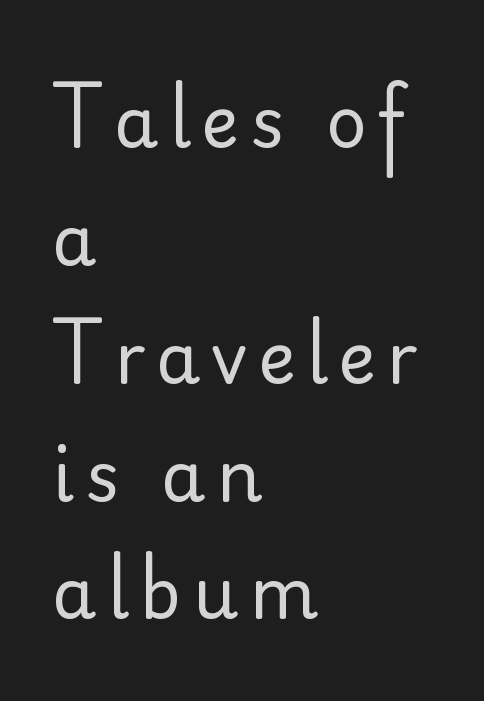
The image shows 71 px regular-weight sans-serif type, upright; set left-aligned, normal line spacing (1.66x), not underlined; low stroke contrast and a small x-height.
